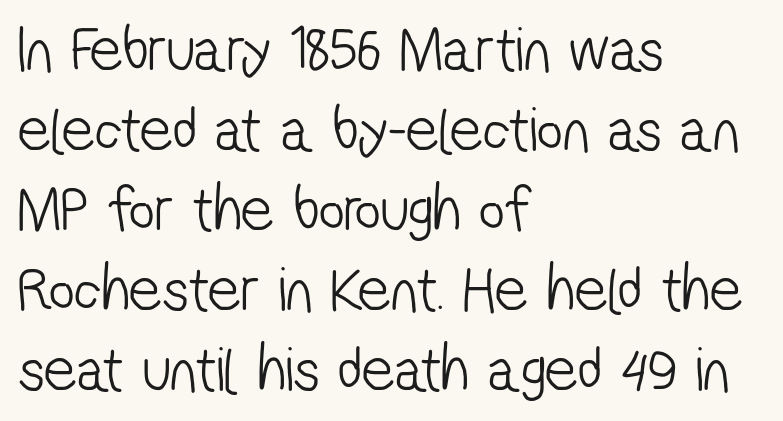
Q: Is the text bold? A: No.
Q: Is the typeface a serif or a sans-serif typeface? A: Sans-serif.
Q: Is the text underlined? A: No.
Q: How is the paragraph aligned? A: Left-aligned.
Q: Is the spacing between letters normal or unusually wide? A: Normal.
Q: Is the spacing between lines tight, normal or loose? A: Normal.
Q: Width (condensed, normal, or wide)? A: Condensed.
Q: Stroke contrast? A: Low.
Q: x-height? A: Medium.
Q: Monospaced? A: No.
